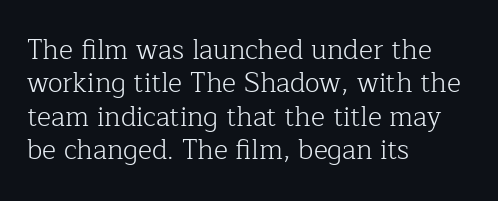
The image shows 27 px text type, upright; set left-aligned, line spacing 1.24x, normal letter spacing, not underlined.
